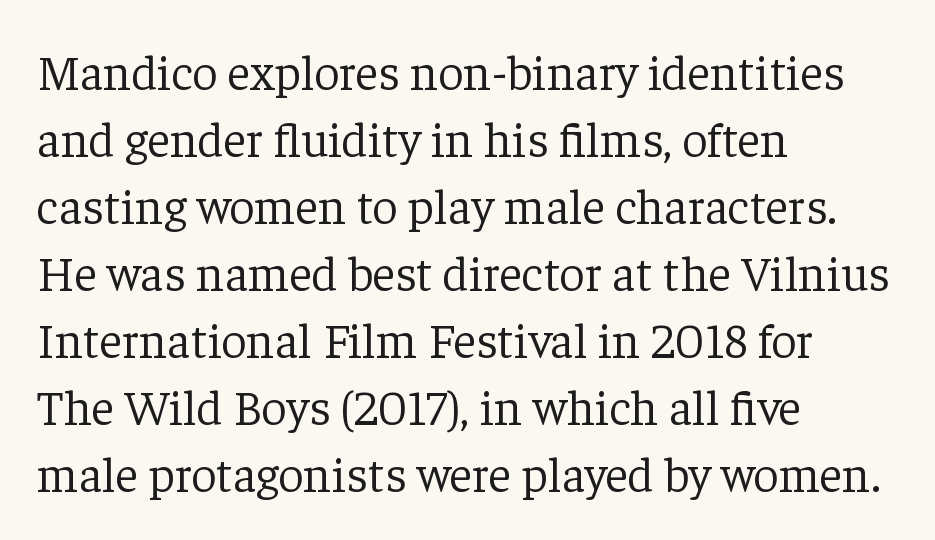
The image shows 50 px light serif type, upright; set left-aligned, normal line spacing (1.34x), normal letter spacing, not underlined; low stroke contrast and a medium x-height.
